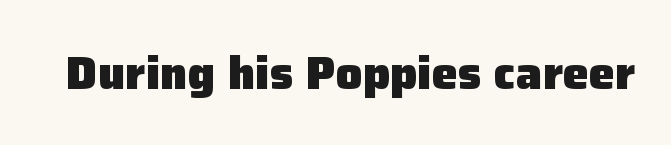
Q: Is the text bold? A: Yes.
Q: Is the text italic (slanted)? A: No, it is upright.
Q: Is the typeface a serif or a sans-serif typeface? A: Sans-serif.
Q: Is the text underlined? A: No.
Q: Is the spacing between letters normal or unusually wide? A: Normal.
Q: Width (condensed, normal, or wide)? A: Normal.
Q: Stroke contrast? A: Low.
Q: x-height? A: Medium.
Q: Monospaced? A: No.
